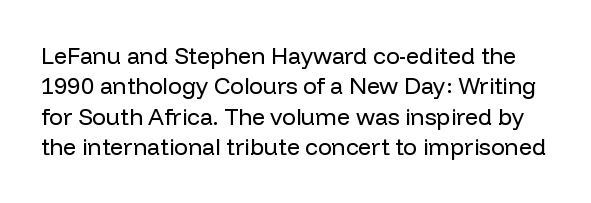
Q: Is the text bold? A: No.
Q: Is the text italic (slanted)? A: No, it is upright.
Q: Is the text underlined? A: No.
Q: Is the spacing between letters normal or unusually wide? A: Normal.
Q: Is the spacing between lines tight, normal or loose? A: Normal.
